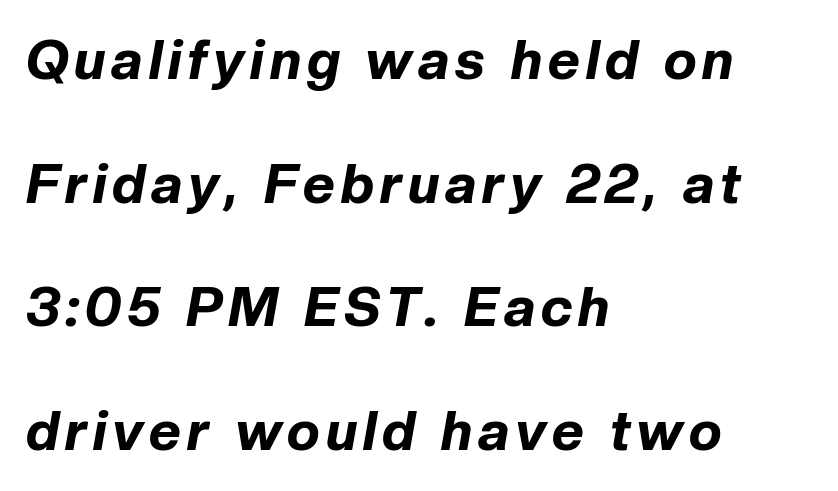
Q: Is the text bold? A: Yes.
Q: Is the text italic (slanted)? A: Yes, it leans right by about 10 degrees.
Q: Is the text underlined? A: No.
Q: How is the paragraph aligned? A: Left-aligned.
Q: Is the spacing between lines tight, normal or loose? A: Loose.
Q: Width (condensed, normal, or wide)? A: Normal.
Q: Stroke contrast? A: Low.
Q: x-height? A: Medium.
Q: Monospaced? A: No.
